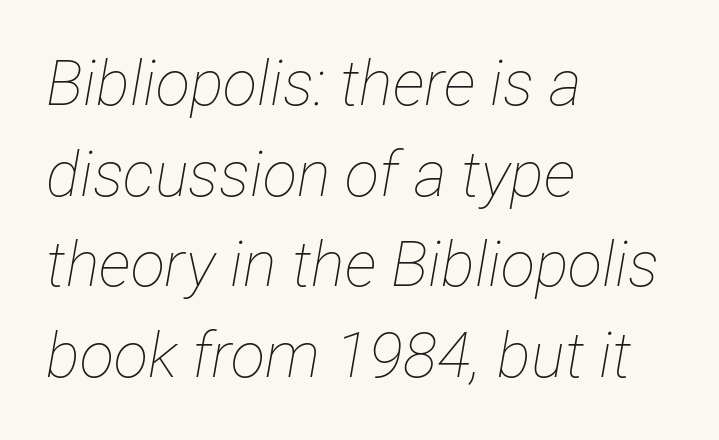
Q: Is the text bold? A: No.
Q: Is the text italic (slanted)? A: Yes, it leans right by about 12 degrees.
Q: Is the text underlined? A: No.
Q: How is the paragraph aligned? A: Left-aligned.
Q: Is the spacing between letters normal or unusually wide? A: Normal.
Q: Is the spacing between lines tight, normal or loose? A: Normal.
Q: Width (condensed, normal, or wide)? A: Condensed.
Q: Stroke contrast? A: Low.
Q: x-height? A: Medium.
Q: Monospaced? A: No.
